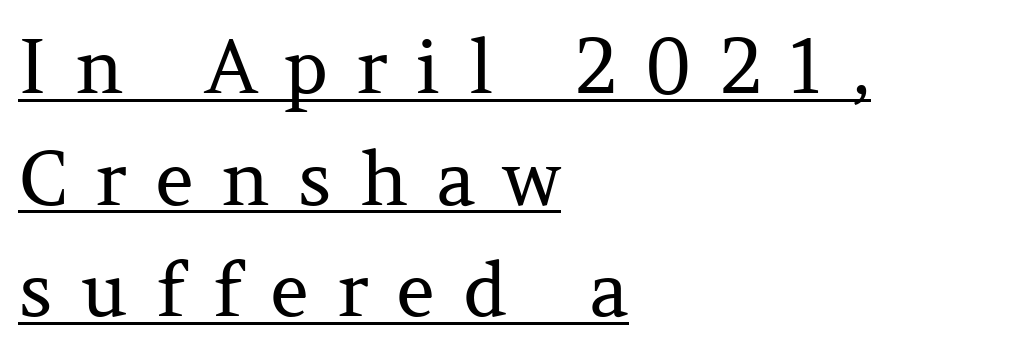
The image shows 75 px regular-weight serif type, upright; set left-aligned, normal line spacing (1.49x), unusually wide letter spacing (+0.37 em), underlined; medium stroke contrast and a medium x-height.
